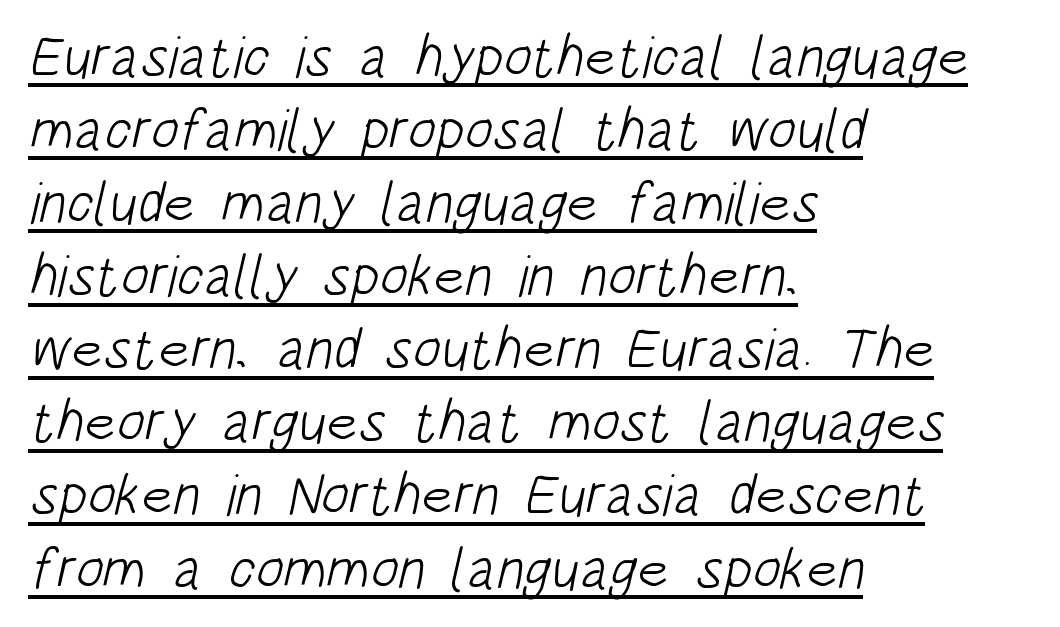
Q: Is the text bold? A: No.
Q: Is the typeface a serif or a sans-serif typeface? A: Sans-serif.
Q: Is the text underlined? A: Yes.
Q: How is the paragraph aligned? A: Left-aligned.
Q: Is the spacing between letters normal or unusually wide? A: Normal.
Q: Is the spacing between lines tight, normal or loose? A: Normal.
Q: Width (condensed, normal, or wide)? A: Condensed.
Q: Stroke contrast? A: Low.
Q: x-height? A: Large.
Q: Monospaced? A: No.
